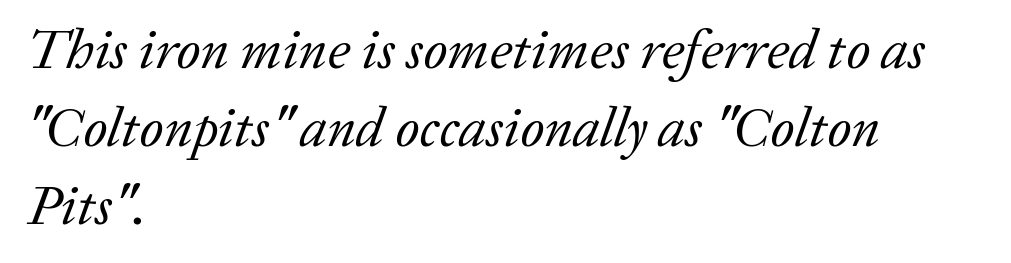
Note: serifs present on the glyphs. Has an underline been added? It has not. Short note: letters normally spaced. Horizontal alignment here is leftward, the default for most running prose.
